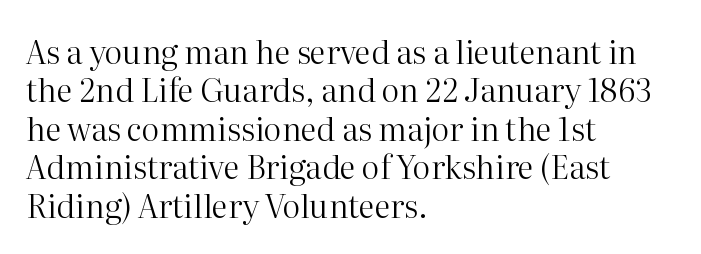
These lines stack with their left ends in a neat column. Is the type heavy? It reads as light-to-regular instead. The face used here is proportionally spaced, like ordinary book or web type. A bare baseline throughout the passage. Rendered with straight, roman letterforms. Are there feet on the stems? There are — it's a serif.
